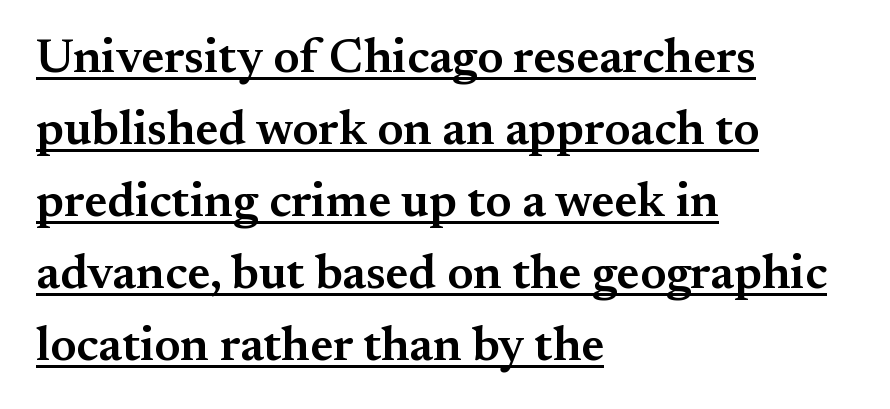
The image shows 48 px semibold serif type, upright; set left-aligned, normal line spacing (1.5x), normal letter spacing, underlined; medium stroke contrast and a small x-height.
